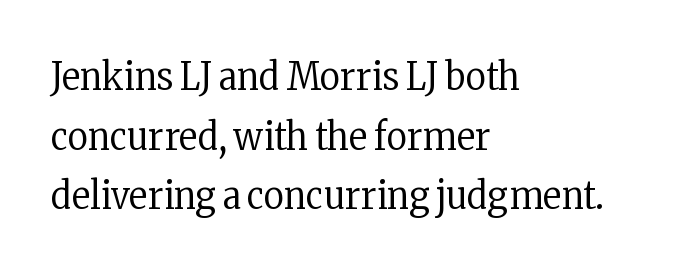
The weight tops out at a normal text grade. This rendering uses left alignment, leaving the right contour irregular. Nope, not italic — everything's standing straight. Tracking here is standard; glyphs follow each other at the usual distance.
